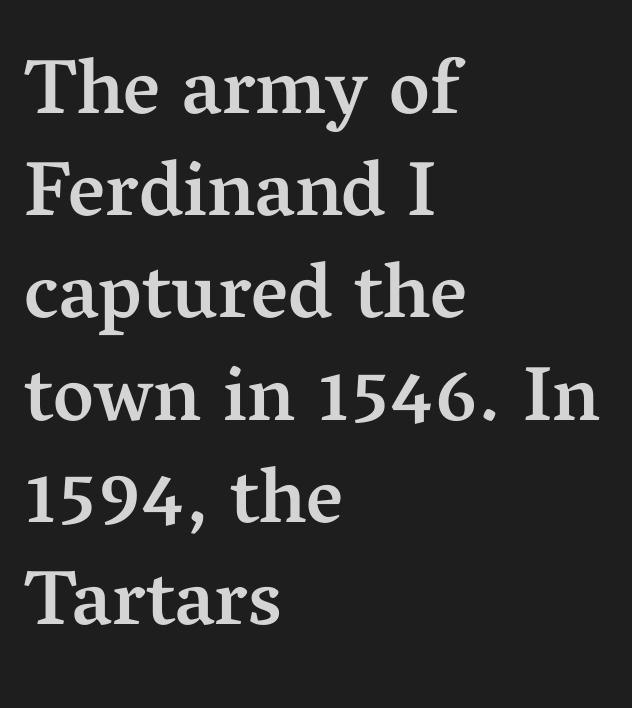
These lines are rendered in a variable-pitch font. Every character sits straight up, as roman type does. The letters are semibold — heavier than regular but short of a full bold. Typeset ragged right — the left edge is the straight one. I'd call this a serif setting — the letters wear small feet. Observe the ordinary spacing: letters are neighbours, not strangers.
